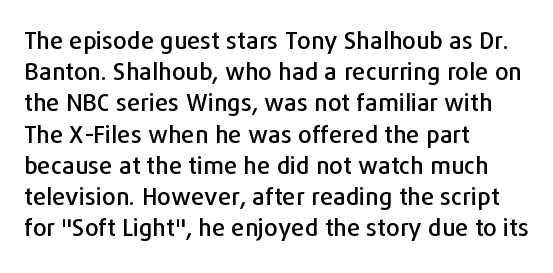
Q: Is the text italic (slanted)? A: No, it is upright.
Q: Is the text underlined? A: No.
Q: How is the paragraph aligned? A: Left-aligned.
Q: Is the spacing between letters normal or unusually wide? A: Normal.
Q: Is the spacing between lines tight, normal or loose? A: Normal.
